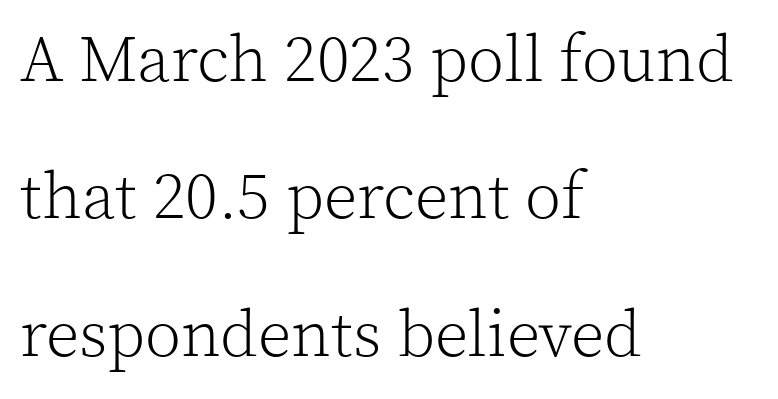
Posture: upright roman. Type without underlining. The passage shown is not bold in any degree. The line-height multiplier appears high, well above default. Reading down the block, your eye returns to a fixed left position each line. This sample has the flowing, uneven cadence of proportional lettering.
